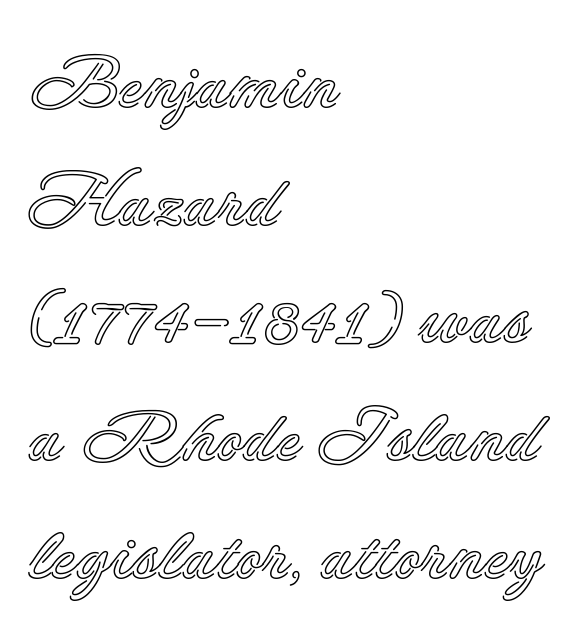
Q: Is the text italic (slanted)? A: Yes.
Q: Is the text underlined? A: No.
Q: How is the paragraph aligned? A: Left-aligned.
Q: Is the spacing between letters normal or unusually wide? A: Normal.
Q: Is the spacing between lines tight, normal or loose? A: Normal.
Q: Width (condensed, normal, or wide)? A: Normal.
Q: x-height? A: Small.
Q: Monospaced? A: No.
